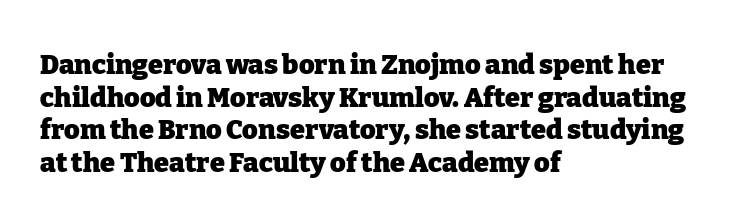
Q: Is the text bold? A: Yes.
Q: Is the text italic (slanted)? A: No, it is upright.
Q: Is the text underlined? A: No.
Q: How is the paragraph aligned? A: Left-aligned.
Q: Is the spacing between letters normal or unusually wide? A: Normal.
